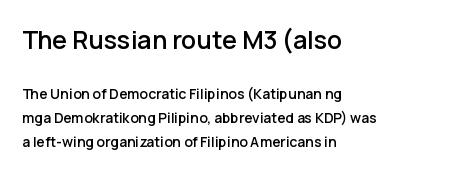
The image shows 25 px text type, upright; set left-aligned, normal line spacing (1.7x), normal letter spacing, not underlined; the first (top) block is 1.79x larger.
